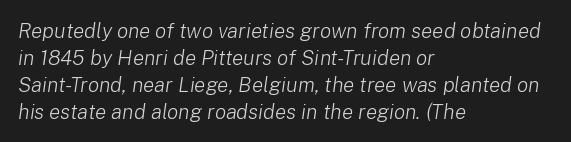
The image shows 21 px text type, italic (leaning right); set left-aligned, normal line spacing (1.28x), normal letter spacing, not underlined.
